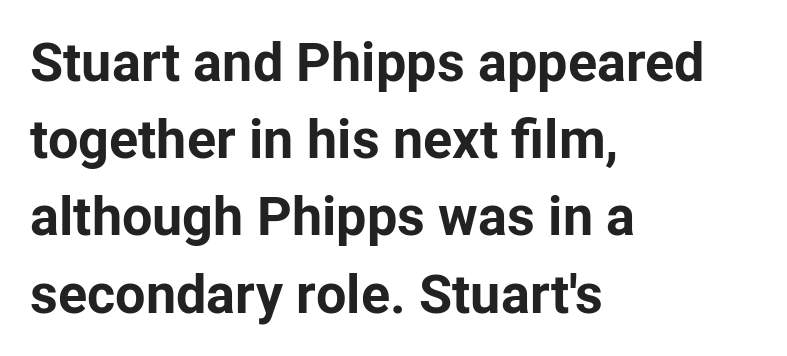
To sum up the face: it is a sans, with no serifs. Leftover space on each line is placed entirely after the last word. Notice how descenders clear the ascenders below comfortably — that's standard leading. The lettering holds an erect, upright posture throughout. The characters look thick and weighty, a clear bold.
